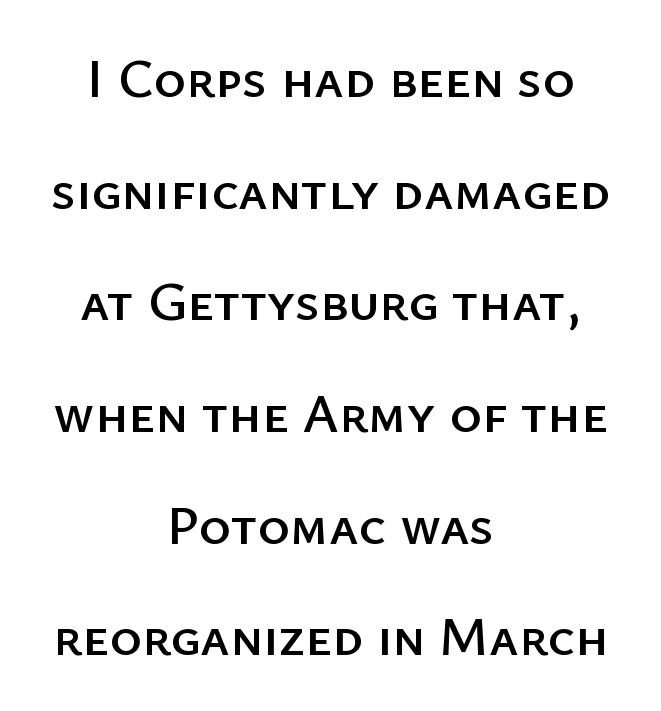
The image shows 55 px sans-serif type, upright; set centered, loose line spacing (2.03x), normal letter spacing, not underlined; low stroke contrast and a medium x-height.
